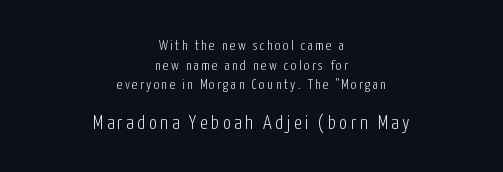
Q: Is the text bold? A: No.
Q: Is the text italic (slanted)? A: No, it is upright.
Q: Is the text underlined? A: No.
Q: How is the paragraph aligned? A: Centered.
Q: Is the spacing between lines tight, normal or loose? A: Normal.
Q: Which block of text is set in a larger size, the first (top) or the second (bottom)? A: The second (bottom) one.
